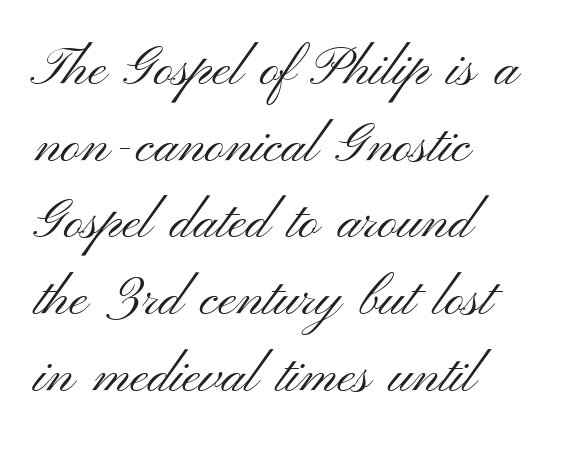
{"serif": "no", "bold": "no", "weight": "light", "width": "wide", "stroke_contrast": "medium", "x_height": "small", "monospaced": "no", "underline": "no", "align": "left", "line_spacing": "normal", "line_spacing_ratio": 1.42, "letter_spacing": "normal", "letter_spacing_em": 0.0, "glyph_px": 54}
